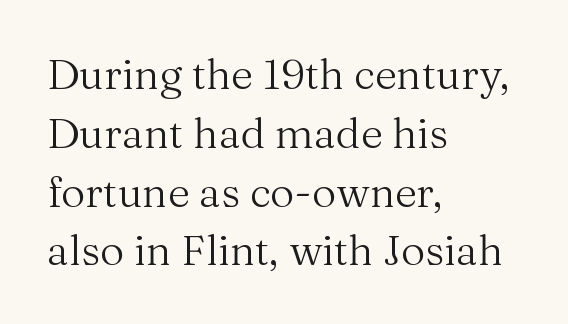
{"serif": "yes", "italic": "no", "bold": "no", "weight": "regular", "width": "normal", "stroke_contrast": "medium", "x_height": "medium", "monospaced": "no", "underline": "no", "align": "left", "line_spacing": "normal", "line_spacing_ratio": 1.4, "letter_spacing": "normal", "letter_spacing_em": 0.0, "glyph_px": 42}
